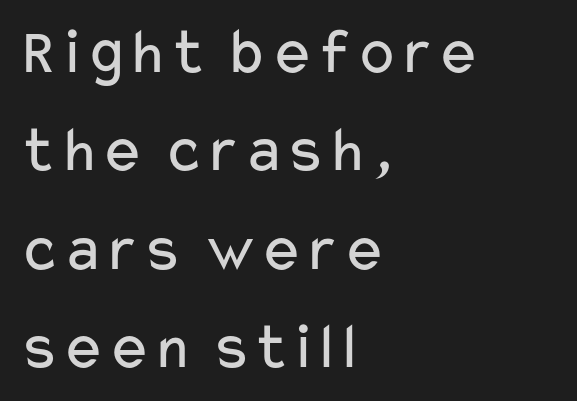
The image shows 66 px regular-weight, wide sans-serif type, upright; set left-aligned, normal line spacing (1.49x), normal letter spacing, not underlined; low stroke contrast and a medium x-height.
